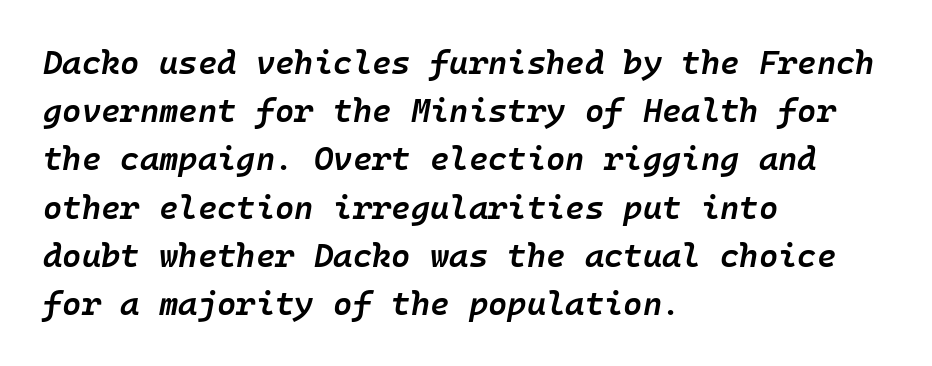
Notice how descenders clear the ascenders below comfortably — that's standard leading. Look at the stroke-to-counter ratio: somewhat heavy, a semibold. The rendering anchors every line to the left-hand side. Just letters on the line, the space beneath them empty. The line texture is even and compact thanks to regular tracking. Slanted lettering throughout.
